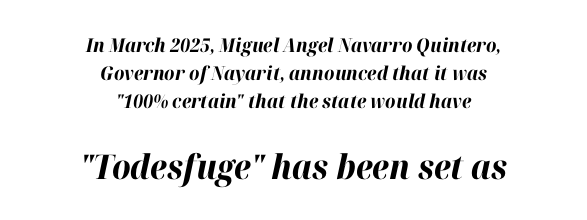
Q: Is the text bold? A: Yes.
Q: Is the text italic (slanted)? A: Yes, it leans right by about 12 degrees.
Q: Is the text underlined? A: No.
Q: How is the paragraph aligned? A: Centered.
Q: Is the spacing between letters normal or unusually wide? A: Normal.
Q: Is the spacing between lines tight, normal or loose? A: Normal.
Q: Which block of text is set in a larger size, the first (top) or the second (bottom)? A: The second (bottom) one.
Q: Width (condensed, normal, or wide)? A: Normal.
Q: Stroke contrast? A: High.
Q: x-height? A: Medium.
Q: Monospaced? A: No.
